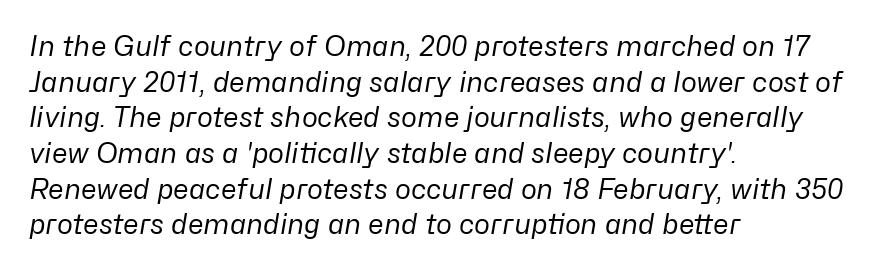
Q: Is the text bold? A: No.
Q: Is the text italic (slanted)? A: Yes, it leans right by about 10 degrees.
Q: Is the text underlined? A: No.
Q: How is the paragraph aligned? A: Left-aligned.
Q: Is the spacing between letters normal or unusually wide? A: Normal.
Q: Is the spacing between lines tight, normal or loose? A: Normal.
